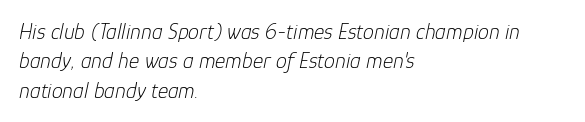
{"italic": "yes", "lean": "right", "slant_degrees": 12, "bold": "no", "underline": "no", "align": "left", "line_spacing": "normal", "line_spacing_ratio": 1.34, "letter_spacing": "normal", "letter_spacing_em": 0.0, "glyph_px": 22}
